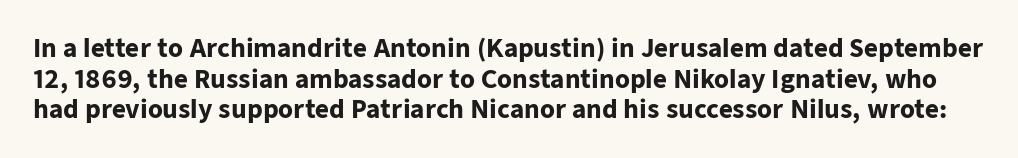
{"italic": "no", "bold": "yes", "underline": "no", "line_spacing": "normal", "line_spacing_ratio": 1.28, "letter_spacing": "normal", "letter_spacing_em": 0.0, "glyph_px": 24}
